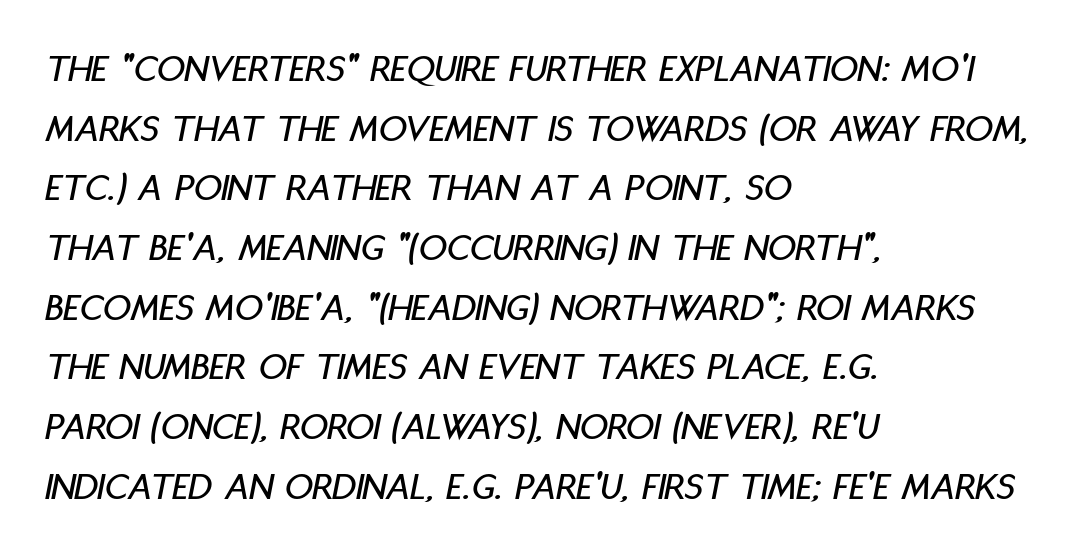
Q: Is the text italic (slanted)? A: Yes, it leans right by about 11 degrees.
Q: Is the text underlined? A: No.
Q: How is the paragraph aligned? A: Left-aligned.
Q: Is the spacing between letters normal or unusually wide? A: Normal.
Q: Is the spacing between lines tight, normal or loose? A: Normal.
Q: Width (condensed, normal, or wide)? A: Condensed.
Q: Stroke contrast? A: Low.
Q: x-height? A: Large.
Q: Monospaced? A: No.
